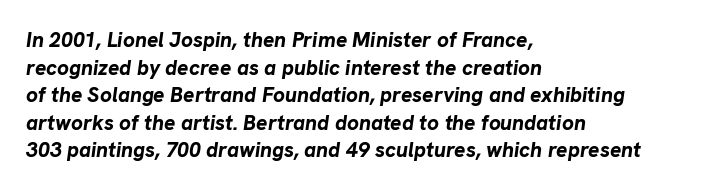
Lines of text with bare space underneath. Look at the stroke-to-counter ratio: heavy, a bold. Characters follow at the spacing the type designer built in. Regular leading.
